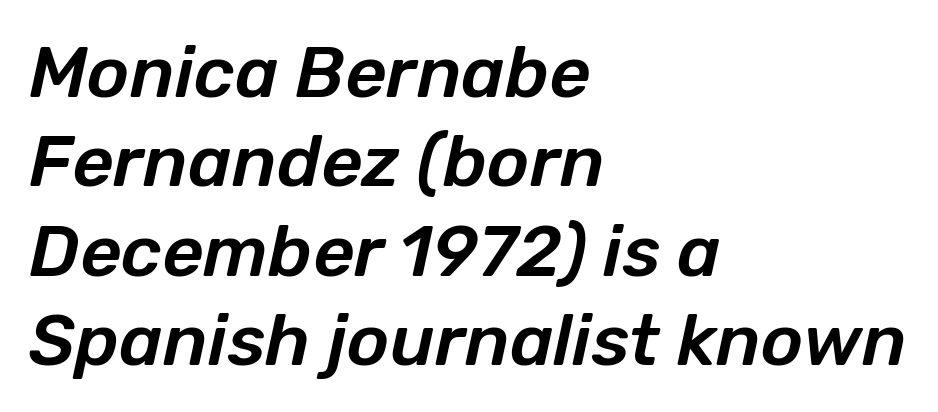
The image shows 72 px text type, italic (leaning right); set left-aligned, line spacing 1.24x, normal letter spacing, not underlined; low stroke contrast and a medium x-height.
